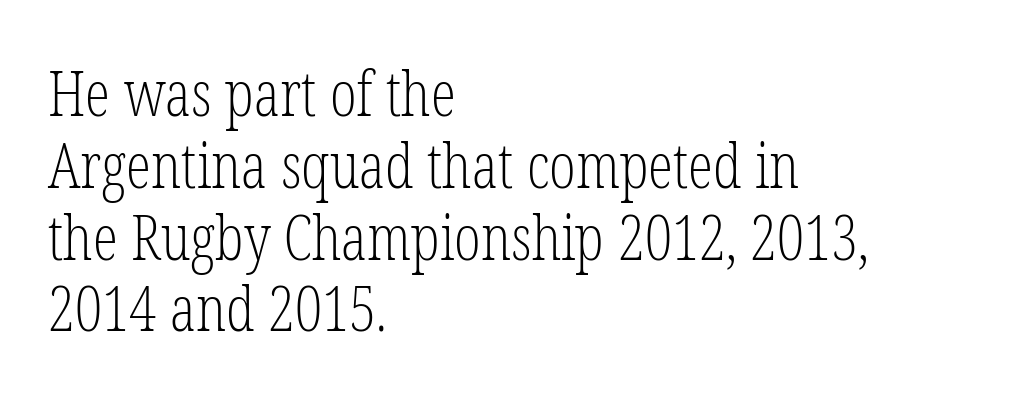
Q: Is the text bold? A: No.
Q: Is the text italic (slanted)? A: No, it is upright.
Q: Is the typeface a serif or a sans-serif typeface? A: Serif.
Q: Is the text underlined? A: No.
Q: How is the paragraph aligned? A: Left-aligned.
Q: Is the spacing between letters normal or unusually wide? A: Normal.
Q: Is the spacing between lines tight, normal or loose? A: Tight.
Q: Width (condensed, normal, or wide)? A: Condensed.
Q: Stroke contrast? A: Low.
Q: x-height? A: Medium.
Q: Monospaced? A: No.
